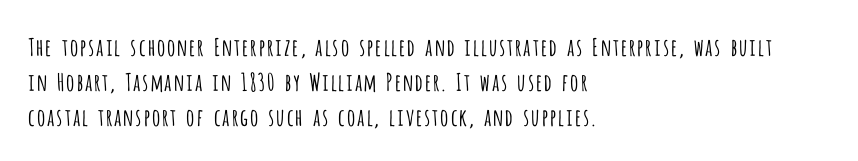
No word sits above an underline. This is the regular roman posture of the typeface. The lines in this sample share a left origin and differ only in where they stop. Successive baselines arrive at the customary interval.
